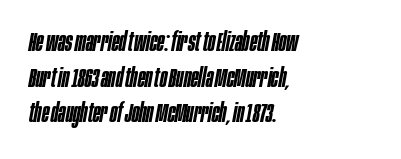
{"italic": "yes", "lean": "right", "slant_degrees": 10, "bold": "semi", "underline": "no", "align": "left", "line_spacing": "normal", "line_spacing_ratio": 1.32, "letter_spacing": "normal", "letter_spacing_em": 0.0, "glyph_px": 27}
